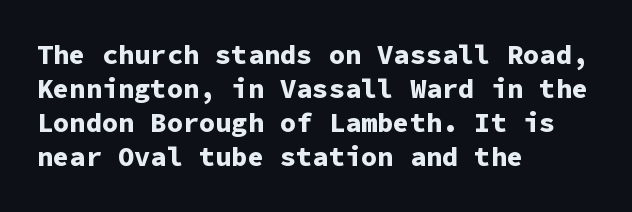
{"italic": "no", "bold": "yes", "underline": "no", "align": "left", "line_spacing": "normal", "line_spacing_ratio": 1.26, "letter_spacing": "normal", "letter_spacing_em": 0.0, "glyph_px": 27}
